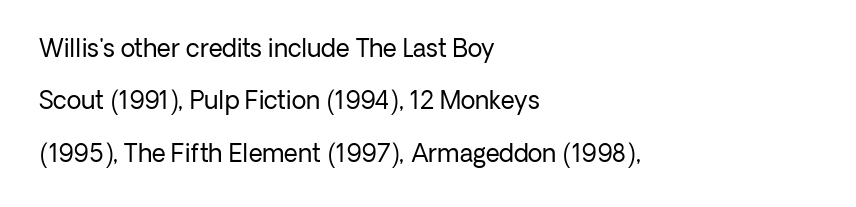
The image shows 24 px text type, upright; set left-aligned, loose line spacing (2.18x), normal letter spacing, not underlined.
